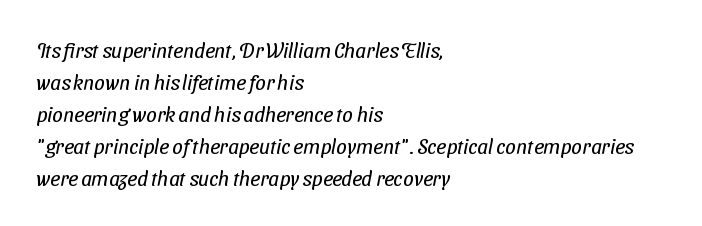
{"bold": "no", "underline": "no", "align": "left", "line_spacing": "normal", "line_spacing_ratio": 1.52, "letter_spacing": "normal", "letter_spacing_em": 0.0, "glyph_px": 21}
